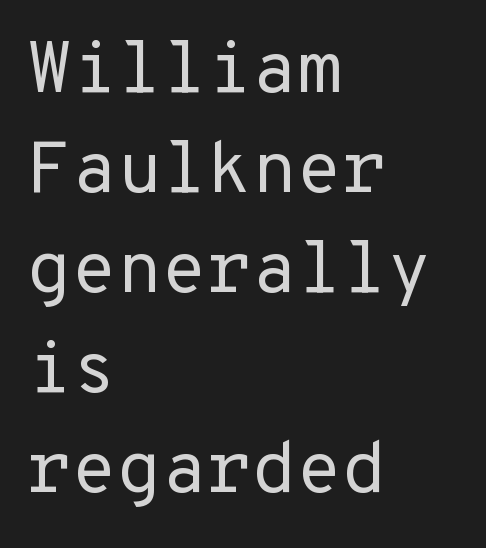
Q: Is the text bold? A: No.
Q: Is the text italic (slanted)? A: No, it is upright.
Q: Is the typeface a serif or a sans-serif typeface? A: Sans-serif.
Q: Is the text underlined? A: No.
Q: How is the paragraph aligned? A: Left-aligned.
Q: Is the spacing between letters normal or unusually wide? A: Normal.
Q: Is the spacing between lines tight, normal or loose? A: Normal.
Q: Width (condensed, normal, or wide)? A: Normal.
Q: Stroke contrast? A: Low.
Q: x-height? A: Medium.
Q: Monospaced? A: Yes.
